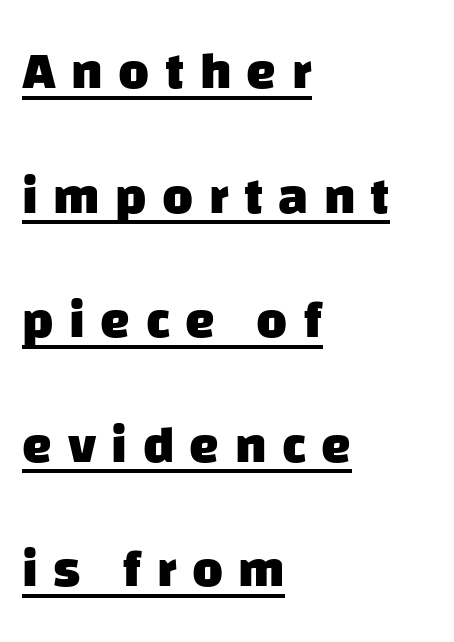
The image shows 53 px heavy sans-serif type; set left-aligned, loose line spacing (2.35x), unusually wide letter spacing (+0.29 em), underlined; low stroke contrast and a large x-height.
